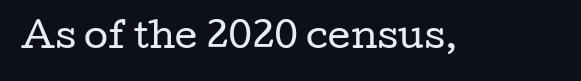
The image shows 35 px regular-weight, wide serif type, upright; set normal letter spacing, not underlined; low stroke contrast and a medium x-height.
